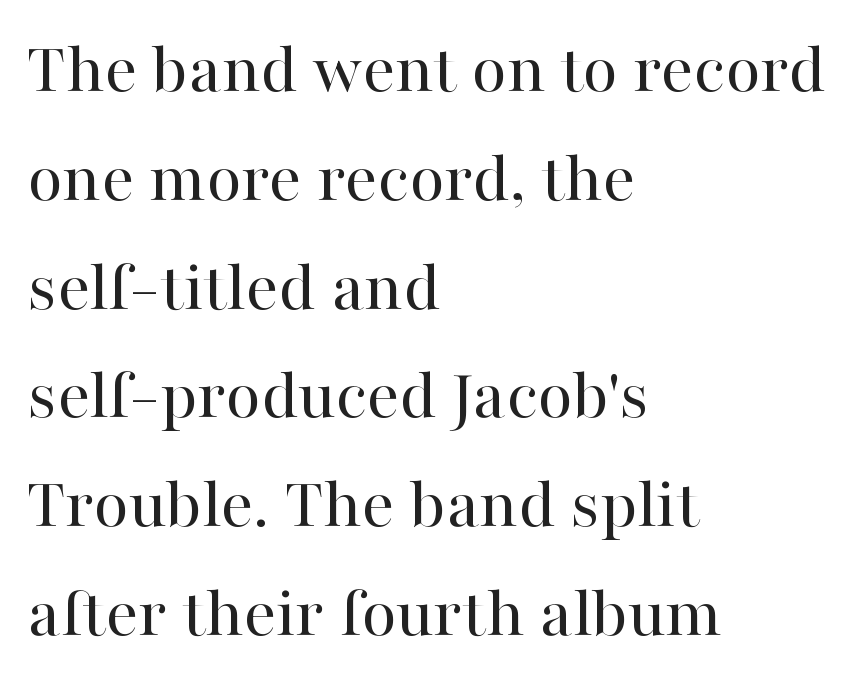
The image shows 73 px regular-weight serif type, upright; set left-aligned, normal line spacing (1.49x), normal letter spacing, not underlined; high stroke contrast and a medium x-height.
